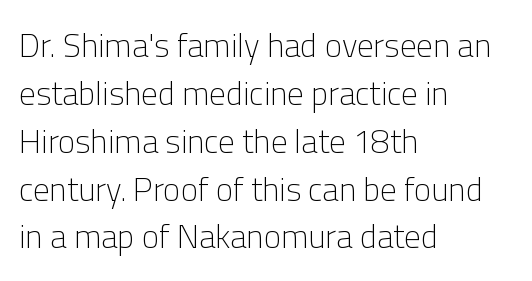
Q: Is the text bold? A: No.
Q: Is the text italic (slanted)? A: No, it is upright.
Q: Is the typeface a serif or a sans-serif typeface? A: Sans-serif.
Q: Is the text underlined? A: No.
Q: How is the paragraph aligned? A: Left-aligned.
Q: Is the spacing between letters normal or unusually wide? A: Normal.
Q: Is the spacing between lines tight, normal or loose? A: Normal.
Q: Width (condensed, normal, or wide)? A: Normal.
Q: Stroke contrast? A: Low.
Q: x-height? A: Medium.
Q: Monospaced? A: No.
